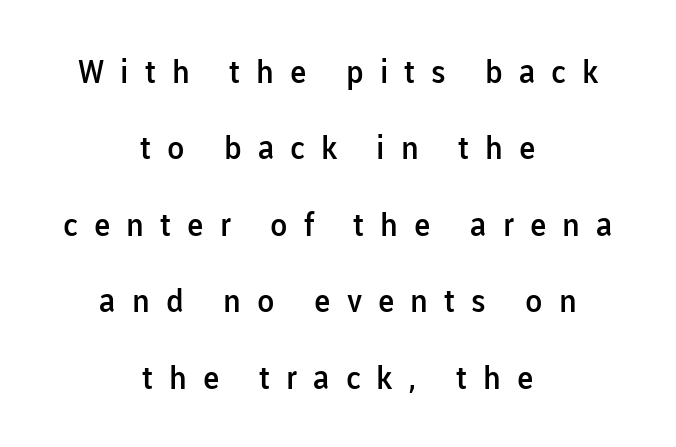
{"serif": "no", "italic": "no", "bold": "semi", "weight": "semibold", "width": "normal", "stroke_contrast": "low", "x_height": "medium", "monospaced": "no", "underline": "no", "align": "center", "line_spacing": "loose", "line_spacing_ratio": 2.39, "letter_spacing": "wide", "letter_spacing_em": 0.5, "glyph_px": 32}
